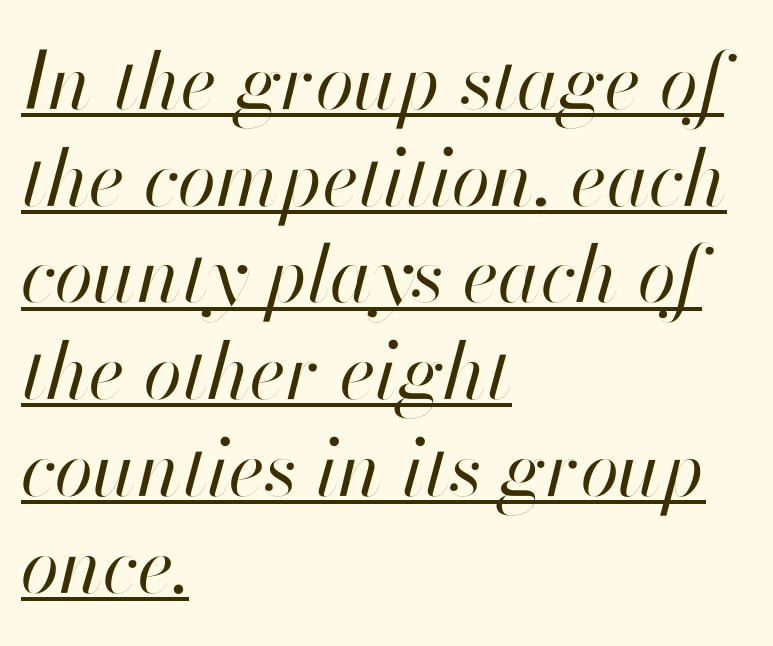
{"italic": "yes", "lean": "right", "slant_degrees": 13, "bold": "no", "weight": "regular", "width": "normal", "stroke_contrast": "high", "x_height": "small", "monospaced": "no", "underline": "yes", "align": "left", "line_spacing_ratio": 1.24, "letter_spacing": "normal", "letter_spacing_em": 0.0, "glyph_px": 78}
